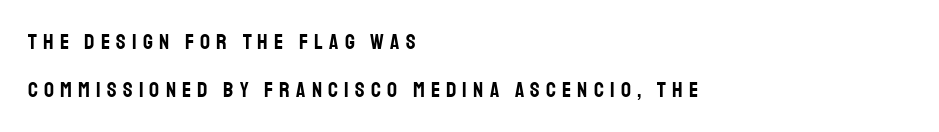
The image shows 22 px text type, upright; set left-aligned, loose line spacing (2.17x), unusually wide letter spacing (+0.28 em), not underlined.
